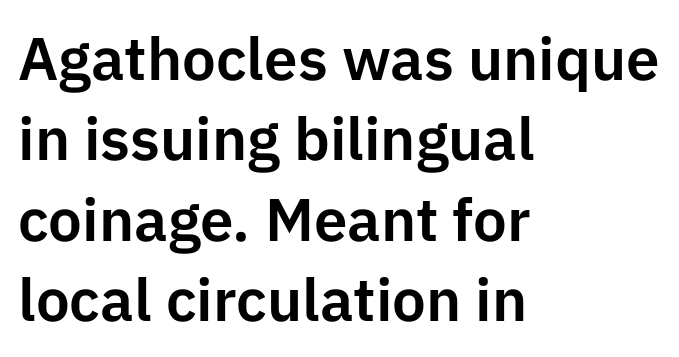
{"serif": "no", "italic": "no", "width": "normal", "stroke_contrast": "low", "x_height": "medium", "monospaced": "no", "underline": "no", "align": "left", "line_spacing": "normal", "line_spacing_ratio": 1.34, "letter_spacing": "normal", "letter_spacing_em": 0.0, "glyph_px": 60}
